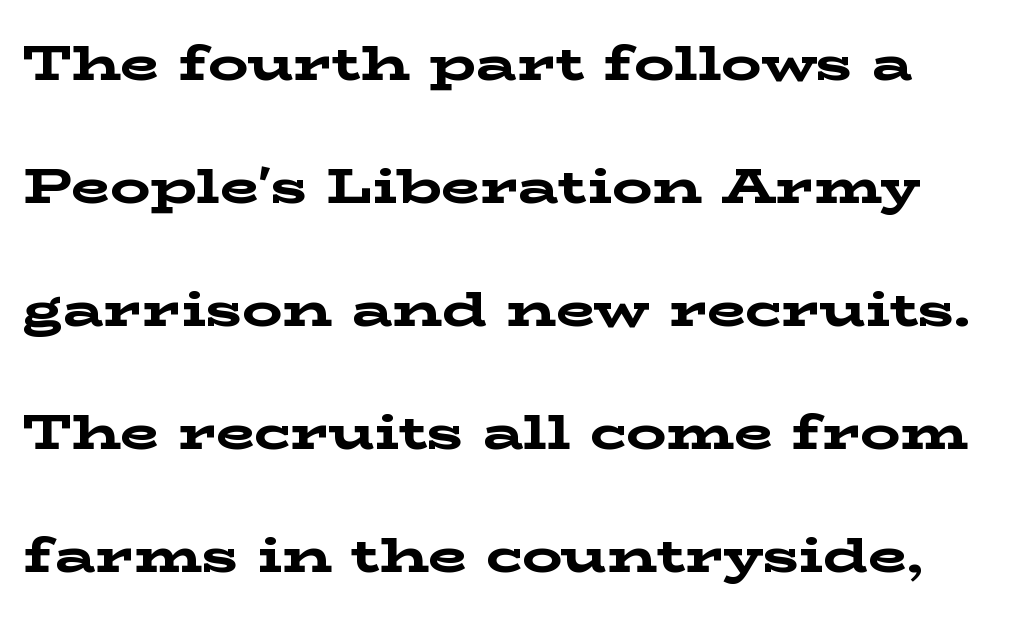
Heavy, bold letterforms. This sample has the flowing, uneven cadence of proportional lettering. The rendering uses a large line-height, opening up the rows. Honestly, there is no underline to notice here at all.
